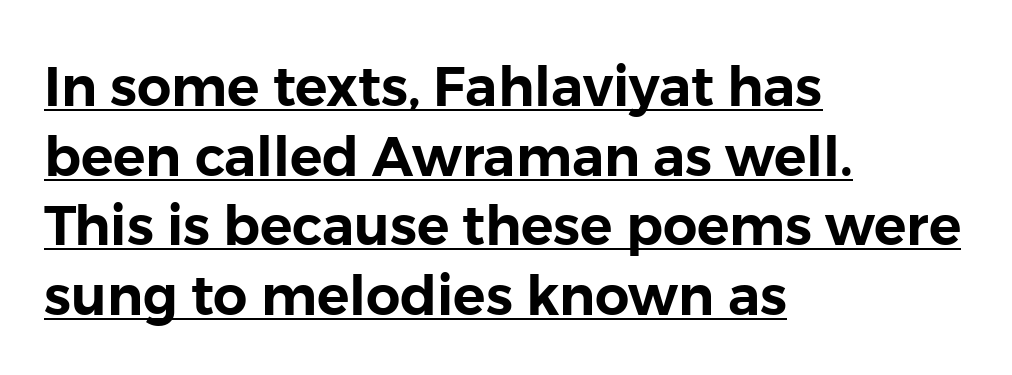
The image shows 54 px sans-serif type, upright; set left-aligned, normal line spacing (1.29x), normal letter spacing, underlined; low stroke contrast and a medium x-height.
